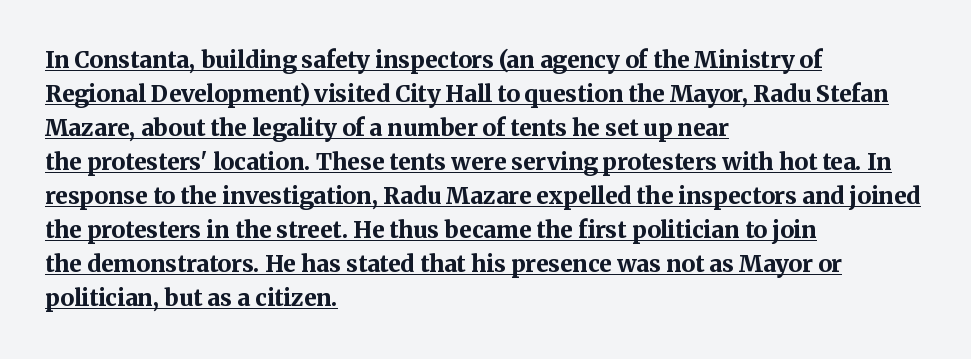
The image shows 23 px bold type, upright; set left-aligned, normal line spacing (1.48x), normal letter spacing, underlined.
